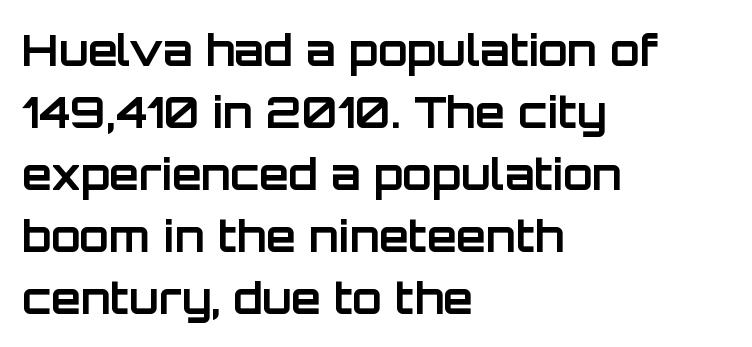
The image shows 43 px bold sans-serif type, upright; set left-aligned, normal line spacing (1.44x), normal letter spacing, not underlined; low stroke contrast and a large x-height.
